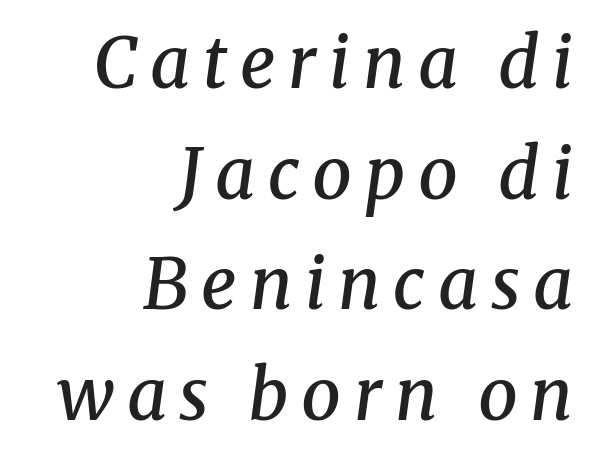
{"serif": "yes", "italic": "yes", "lean": "right", "slant_degrees": 8, "bold": "semi", "weight": "semibold", "width": "normal", "stroke_contrast": "medium", "x_height": "medium", "monospaced": "no", "underline": "no", "align": "right", "line_spacing": "normal", "line_spacing_ratio": 1.58, "glyph_px": 70}
